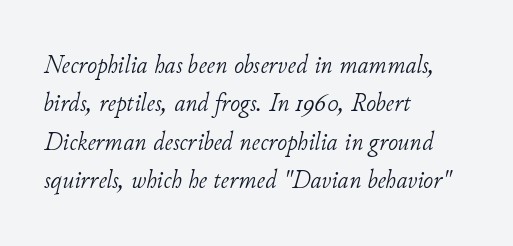
{"italic": "yes", "lean": "right", "slant_degrees": 11, "bold": "no", "underline": "no", "align": "left", "line_spacing": "normal", "line_spacing_ratio": 1.42, "letter_spacing": "normal", "letter_spacing_em": 0.0, "glyph_px": 27}
